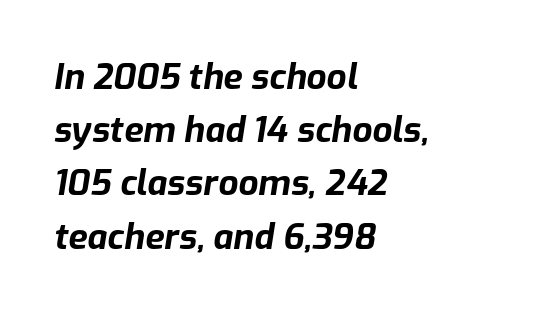
The area under the type is left untouched. Students, observe: this is what conventionally led text looks like. The setting favours the left margin, as ordinary paragraphs usually do. A typesetter would call this zero additional tracking. Slanted lettering throughout.
